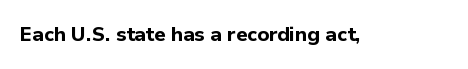
{"italic": "no", "bold": "yes", "underline": "no", "letter_spacing": "normal", "letter_spacing_em": 0.0, "glyph_px": 20}
